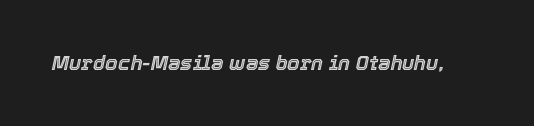
{"italic": "yes", "lean": "right", "slant_degrees": 12, "underline": "no", "letter_spacing": "normal", "letter_spacing_em": 0.0, "glyph_px": 20}
